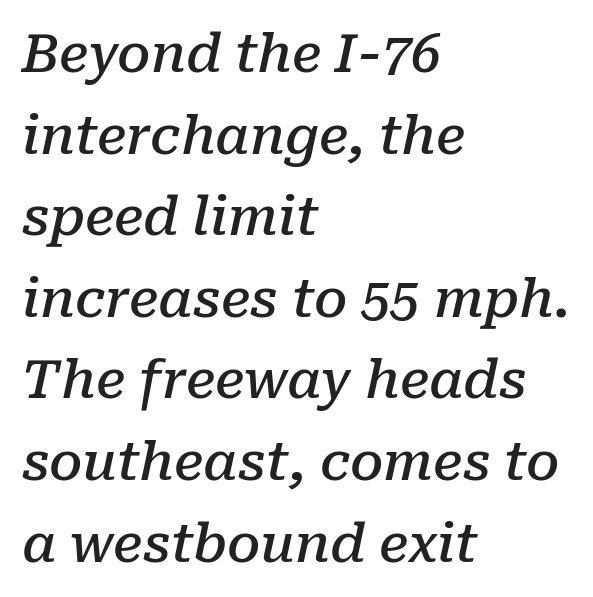
{"serif": "yes", "italic": "yes", "lean": "right", "slant_degrees": 10, "bold": "semi", "weight": "semibold", "width": "normal", "stroke_contrast": "low", "x_height": "medium", "monospaced": "no", "underline": "no", "align": "left", "line_spacing": "normal", "line_spacing_ratio": 1.54, "letter_spacing": "normal", "letter_spacing_em": 0.0, "glyph_px": 53}
